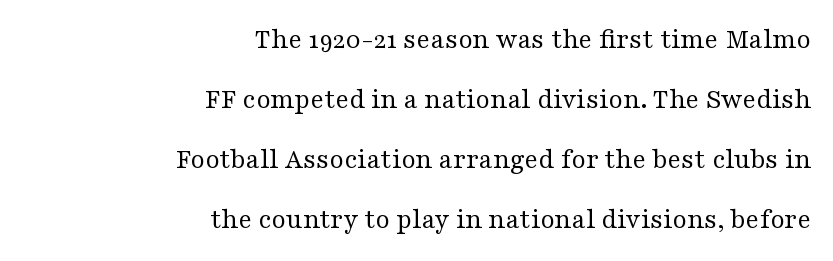
{"serif": "yes", "italic": "no", "bold": "no", "weight": "regular", "width": "wide", "stroke_contrast": "medium", "x_height": "medium", "monospaced": "no", "underline": "no", "align": "right", "line_spacing": "loose", "line_spacing_ratio": 2.07, "letter_spacing": "normal", "letter_spacing_em": 0.0, "glyph_px": 29}
